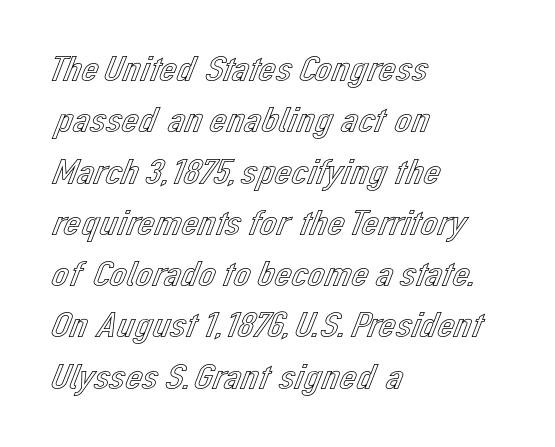
{"width": "normal", "x_height": "medium", "monospaced": "no", "underline": "no", "align": "left", "line_spacing": "normal", "line_spacing_ratio": 1.35, "letter_spacing": "normal", "letter_spacing_em": 0.0, "glyph_px": 38}
